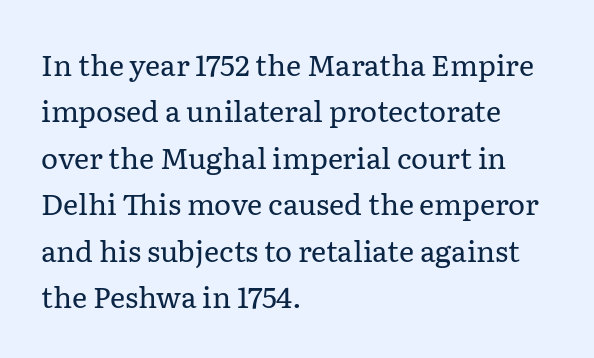
{"serif": "yes", "italic": "no", "bold": "no", "weight": "regular", "width": "normal", "stroke_contrast": "low", "x_height": "medium", "monospaced": "no", "underline": "no", "align": "left", "line_spacing": "normal", "line_spacing_ratio": 1.6, "letter_spacing": "normal", "letter_spacing_em": 0.0, "glyph_px": 29}
